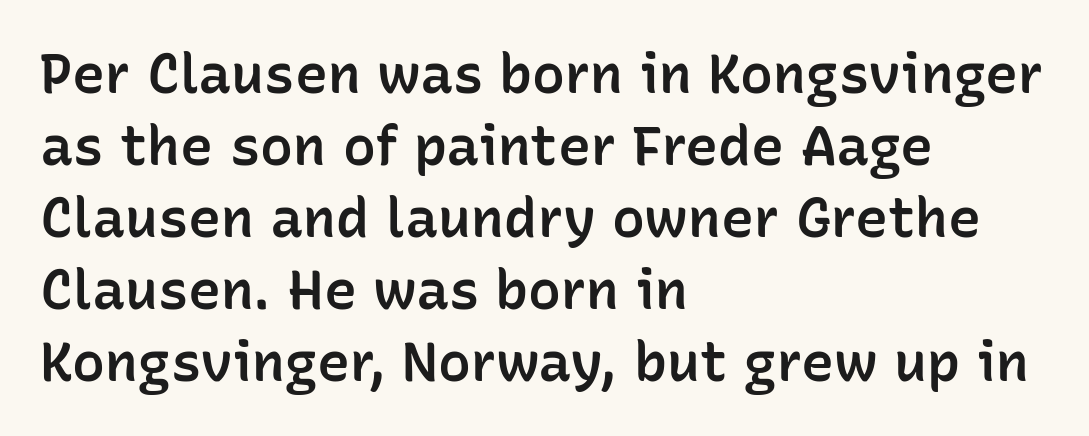
The image shows 55 px semibold sans-serif type, upright; set left-aligned, normal line spacing (1.31x), normal letter spacing, not underlined; low stroke contrast and a medium x-height.
